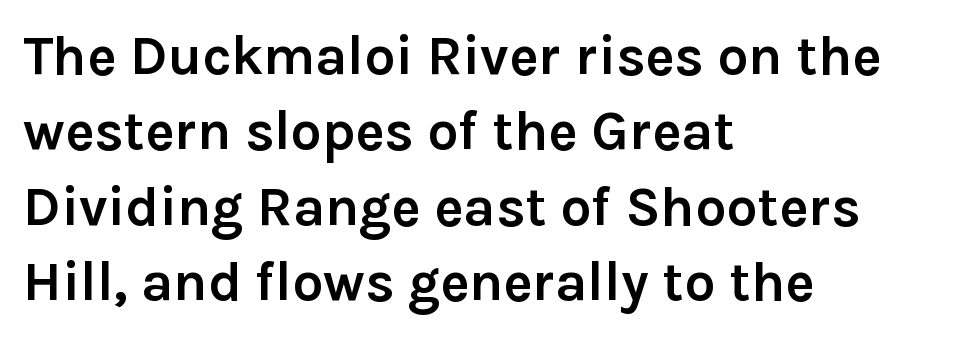
{"serif": "no", "italic": "no", "bold": "yes", "weight": "semibold", "width": "normal", "stroke_contrast": "low", "x_height": "medium", "monospaced": "no", "underline": "no", "align": "left", "line_spacing": "normal", "line_spacing_ratio": 1.37, "letter_spacing": "normal", "letter_spacing_em": 0.0, "glyph_px": 55}
